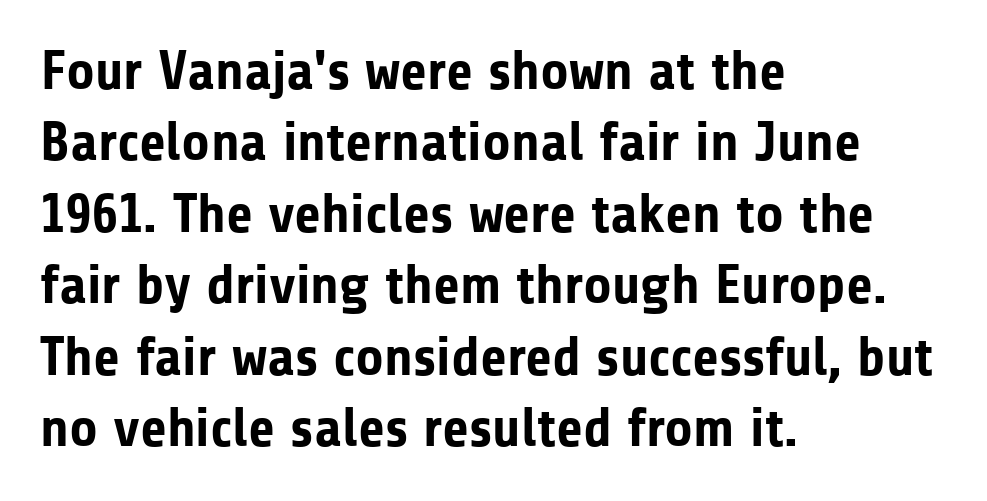
The image shows 55 px bold sans-serif type, upright; set left-aligned, normal line spacing (1.3x), normal letter spacing, not underlined; low stroke contrast and a medium x-height.
